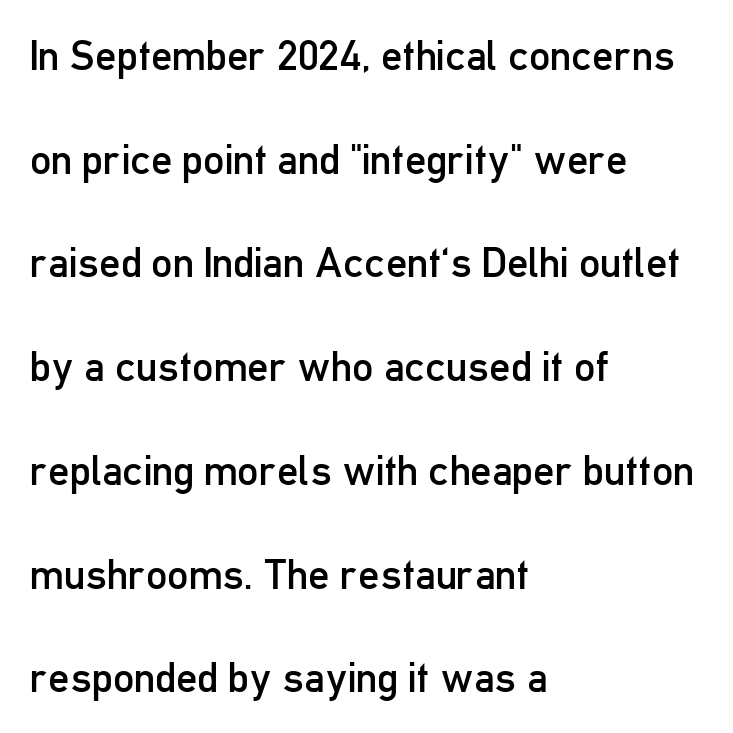
The image shows 42 px regular-weight, condensed sans-serif type, upright; set left-aligned, loose line spacing (2.47x), normal letter spacing, not underlined; low stroke contrast and a medium x-height.
